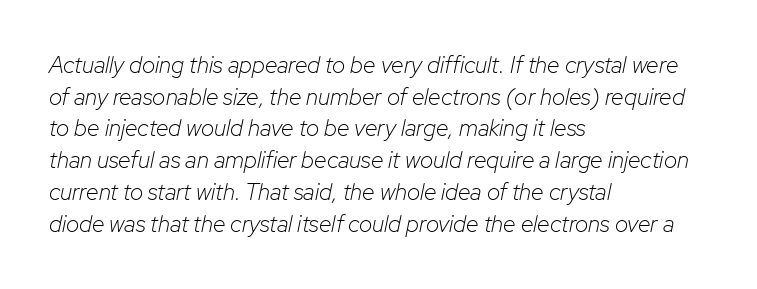
The image shows 23 px text type, italic (leaning right); set left-aligned, normal line spacing (1.38x), normal letter spacing, not underlined.
